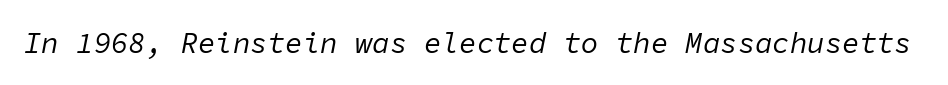
Q: Is the text bold? A: No.
Q: Is the text italic (slanted)? A: Yes, it leans right by about 11 degrees.
Q: Is the text underlined? A: No.
Q: Is the spacing between letters normal or unusually wide? A: Normal.
Q: Width (condensed, normal, or wide)? A: Normal.
Q: Stroke contrast? A: Low.
Q: x-height? A: Medium.
Q: Monospaced? A: Yes.
